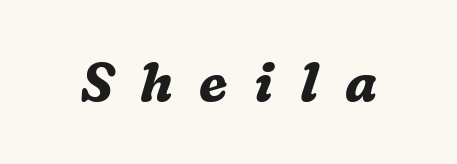
An italicized treatment has been applied to the whole sample. Tracking here is generous; glyphs stand well apart from one another. Words float on clear page, feet unadorned. Old-style or modern, the face here clearly has serifs. The letters are bold, with thick, heavy strokes. Think of a printed novel: that variable character pitch is what you see here.
